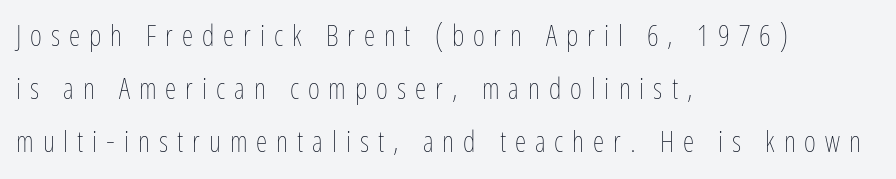
A typesetter would call this heavily tracked-out type. Weight: not bold — regular or lighter. Line beginnings align vertically; line endings do not. A clean baseline with only descenders dipping below it. Varying glyph widths throughout — classic text-font behaviour.
